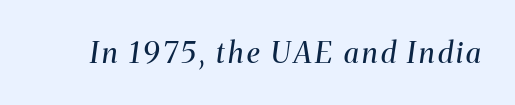
Q: Is the text bold? A: No.
Q: Is the text italic (slanted)? A: Yes, it leans right by about 8 degrees.
Q: Is the typeface a serif or a sans-serif typeface? A: Serif.
Q: Is the text underlined? A: No.
Q: Width (condensed, normal, or wide)? A: Normal.
Q: Stroke contrast? A: Medium.
Q: x-height? A: Medium.
Q: Monospaced? A: No.
